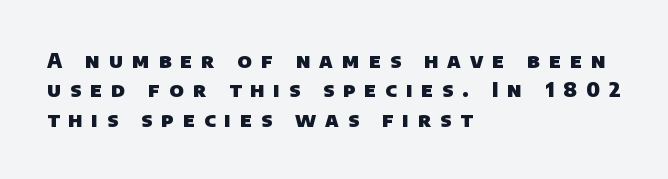
Caption: multi-line text, flush left, ragged right. A dark, heavy texture on the line: the type is bold. Regarding leading, the lines here are spaced in the standard way. Unmarked baselines from the first word to the last. The passage shown has open, widely tracked lettering throughout.
